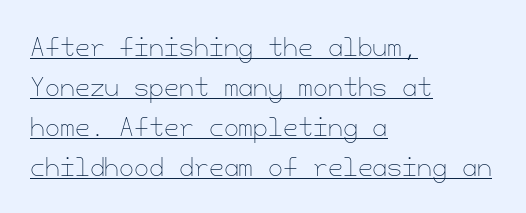
Designer's note — italics off, roman on. Short and long lines alike share a common starting point at left. Caption: lettering with a line underneath. Is this a heavy cut? Hardly; it is regular or lighter. Horizontal bands of white between lines are of average thickness. Spacing between characters is what you'd get straight out of the box.
